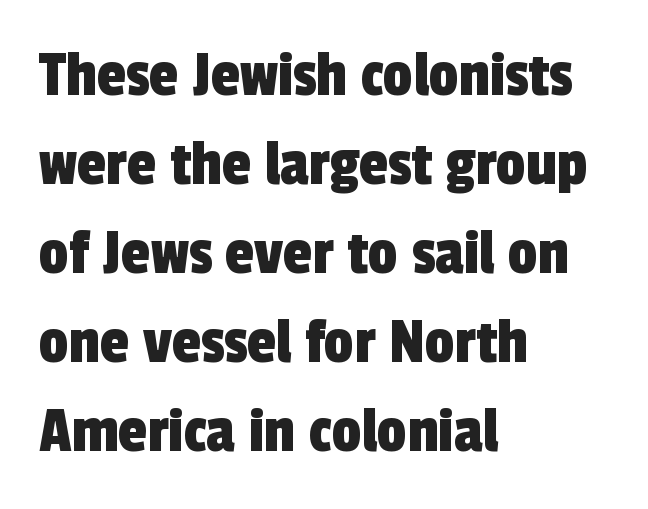
Varying glyph widths throughout — classic text-font behaviour. Quick note: underline off. Does extra space separate the letters? No, they use regular spacing. Short and long lines alike share a common starting point at left.
